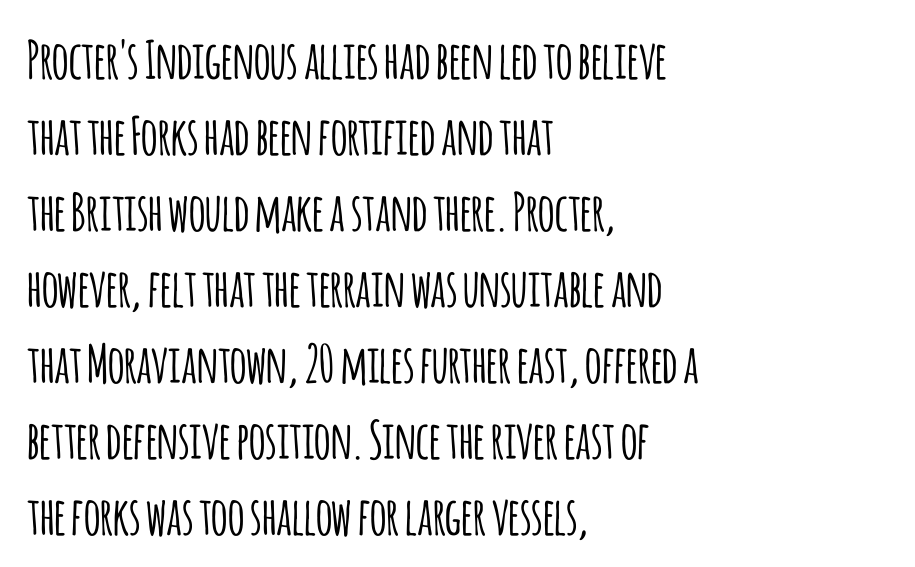
The image shows 52 px condensed sans-serif type, upright; set left-aligned, normal line spacing (1.46x), normal letter spacing, not underlined; low stroke contrast and a large x-height.
